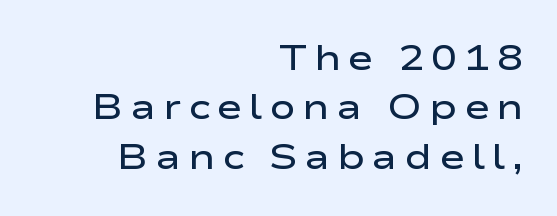
The image shows 35 px semibold, wide sans-serif type, upright; set right-aligned, normal line spacing (1.41x), not underlined; low stroke contrast and a medium x-height.
